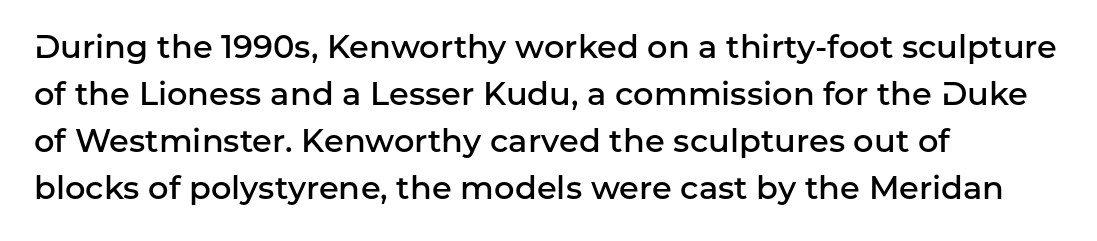
The image shows 32 px semibold sans-serif type, upright; set left-aligned, normal line spacing (1.47x), normal letter spacing, not underlined; low stroke contrast and a medium x-height.
